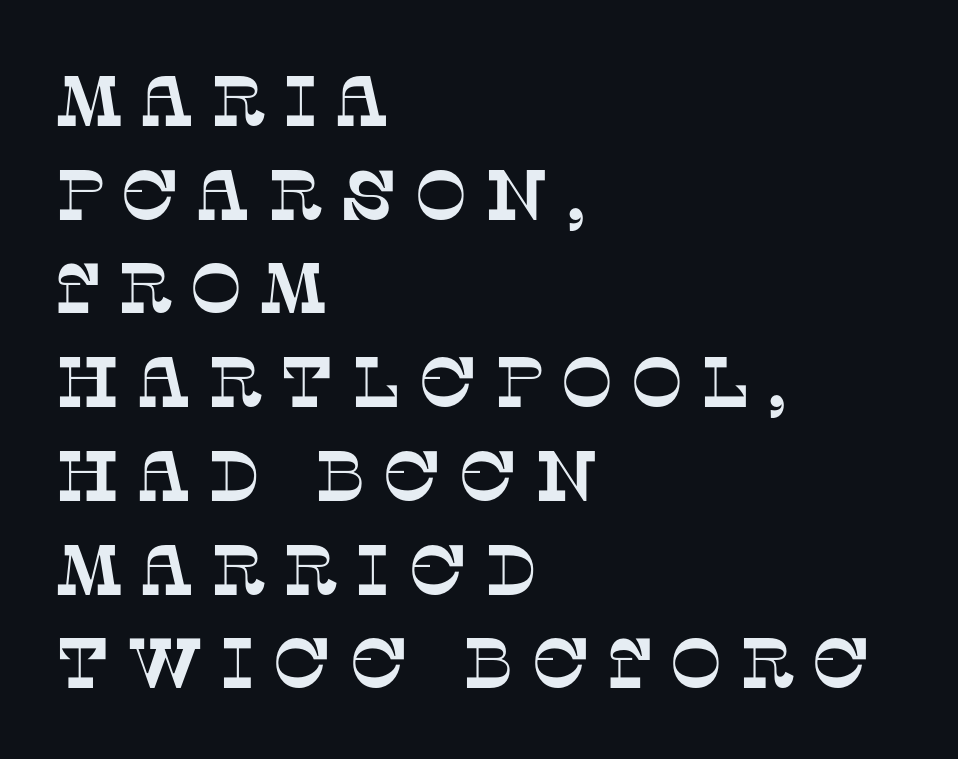
Q: Is the typeface a serif or a sans-serif typeface? A: Serif.
Q: Is the text underlined? A: No.
Q: How is the paragraph aligned? A: Left-aligned.
Q: Is the spacing between letters normal or unusually wide? A: Unusually wide.
Q: Is the spacing between lines tight, normal or loose? A: Normal.
Q: Width (condensed, normal, or wide)? A: Normal.
Q: Stroke contrast? A: Low.
Q: x-height? A: Large.
Q: Monospaced? A: No.
